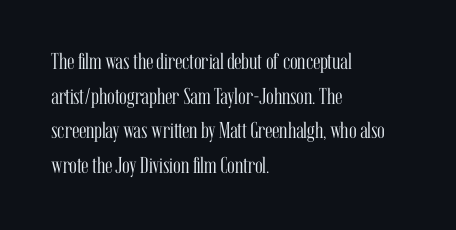
The image shows 23 px text type, upright; set left-aligned, normal line spacing (1.51x), normal letter spacing, not underlined.
